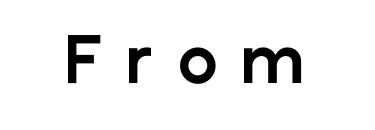
{"serif": "no", "italic": "no", "bold": "yes", "weight": "bold", "width": "normal", "stroke_contrast": "low", "x_height": "medium", "monospaced": "no", "underline": "no", "letter_spacing": "wide", "letter_spacing_em": 0.39, "glyph_px": 60}
